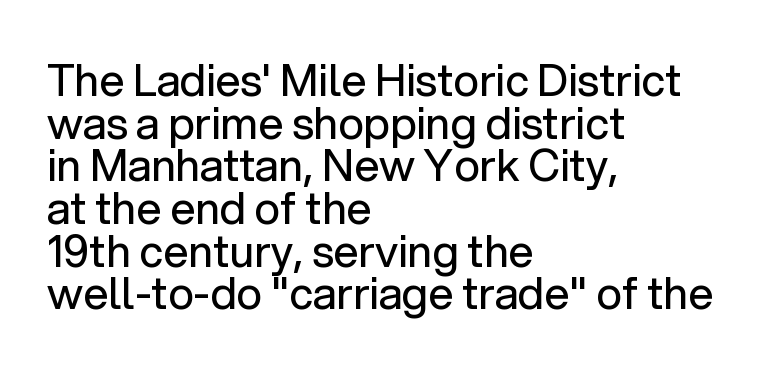
Line spacing here is tight. This is the regular roman posture of the typeface. Bold? No — there's no thickening of the strokes. Horizontal alignment here is leftward, the default for most running prose.
